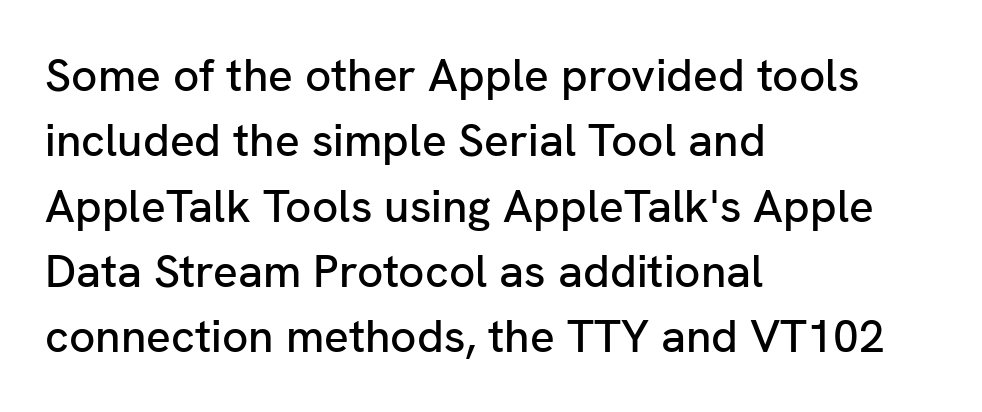
Q: Is the text italic (slanted)? A: No, it is upright.
Q: Is the typeface a serif or a sans-serif typeface? A: Sans-serif.
Q: Is the text underlined? A: No.
Q: How is the paragraph aligned? A: Left-aligned.
Q: Is the spacing between letters normal or unusually wide? A: Normal.
Q: Is the spacing between lines tight, normal or loose? A: Normal.
Q: Width (condensed, normal, or wide)? A: Normal.
Q: Stroke contrast? A: Low.
Q: x-height? A: Medium.
Q: Monospaced? A: No.
